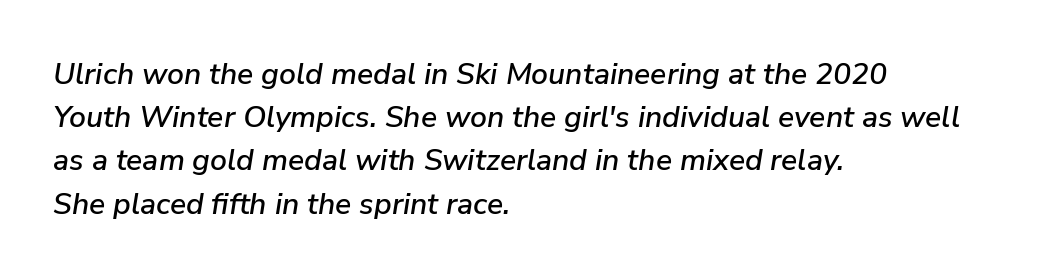
{"italic": "yes", "lean": "right", "slant_degrees": 9, "width": "normal", "stroke_contrast": "low", "x_height": "medium", "monospaced": "no", "underline": "no", "align": "left", "line_spacing": "normal", "line_spacing_ratio": 1.44, "letter_spacing": "normal", "letter_spacing_em": 0.0, "glyph_px": 30}
